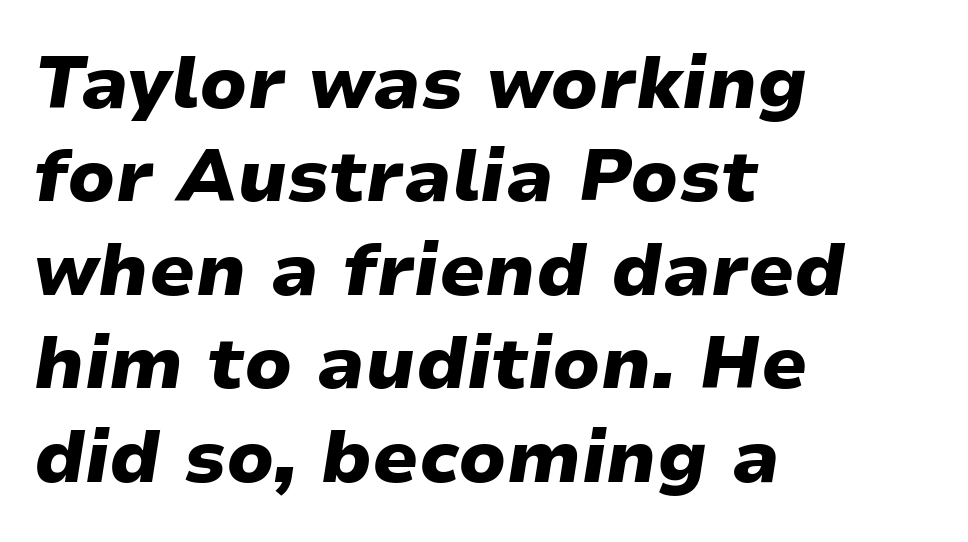
The image shows 73 px heavy, wide type, italic (leaning right); set left-aligned, normal line spacing (1.28x), normal letter spacing, not underlined; low stroke contrast and a medium x-height.
